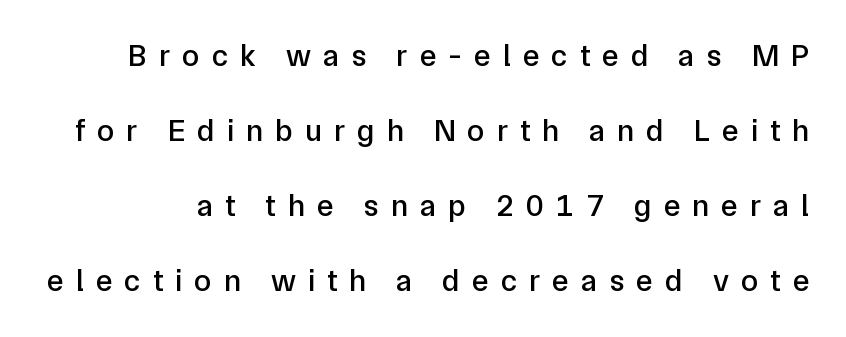
The image shows 31 px sans-serif type, upright; set loose line spacing (2.42x), unusually wide letter spacing (+0.39 em), not underlined; low stroke contrast and a medium x-height.
